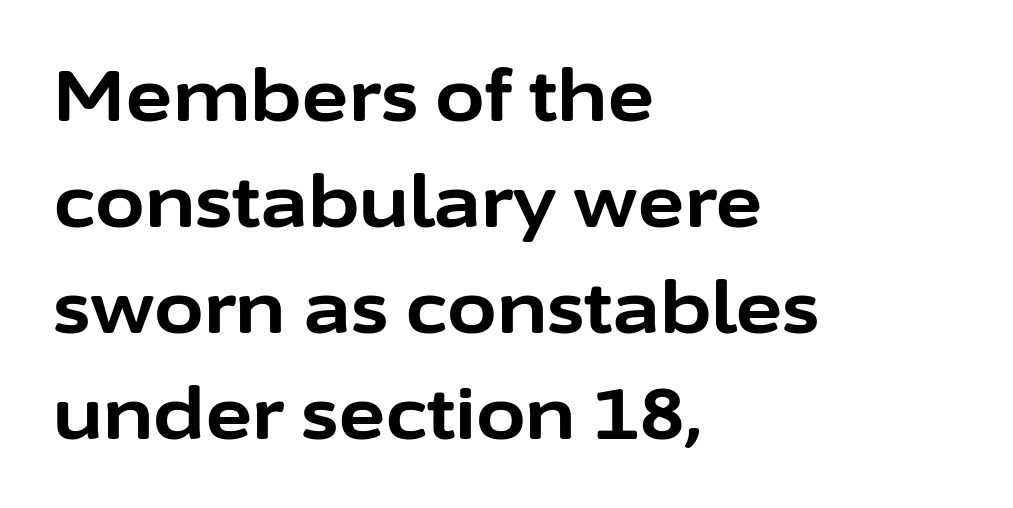
The image shows 72 px bold sans-serif type, upright; set left-aligned, normal line spacing (1.47x), normal letter spacing, not underlined; low stroke contrast and a medium x-height.
